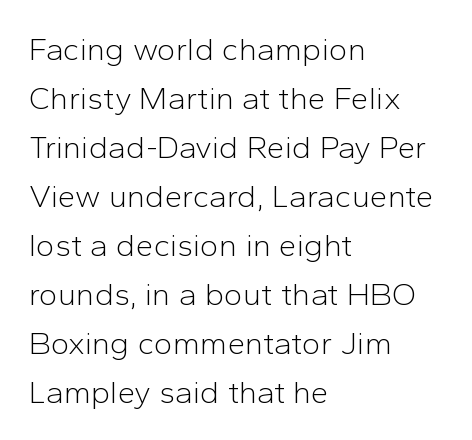
The typography opts for an upright posture over an oblique one. I'd call this a sans setting — the letters go barefoot. Caption: multi-line text, flush left, ragged right. Underlining? Definitely not there. The designer left line spacing at the default.
